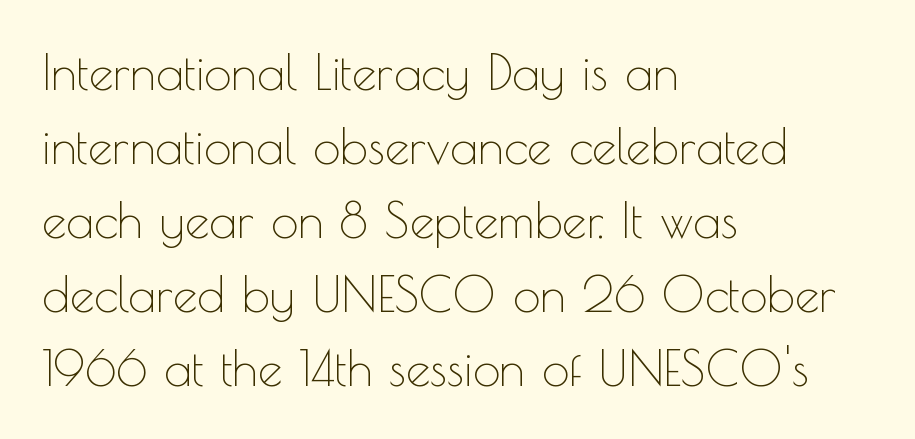
{"serif": "no", "italic": "no", "bold": "no", "weight": "thin", "width": "normal", "x_height": "small", "monospaced": "no", "underline": "no", "align": "left", "line_spacing": "normal", "line_spacing_ratio": 1.51, "letter_spacing": "normal", "letter_spacing_em": 0.0, "glyph_px": 49}
